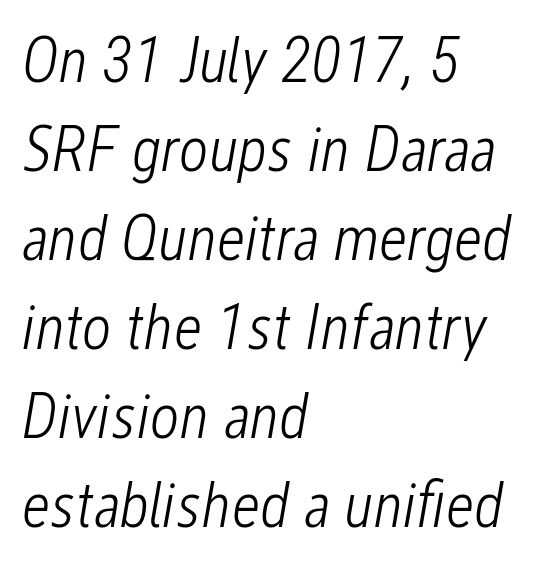
{"italic": "yes", "lean": "right", "slant_degrees": 12, "bold": "no", "weight": "light", "width": "condensed", "stroke_contrast": "low", "x_height": "medium", "monospaced": "no", "underline": "no", "align": "left", "line_spacing": "normal", "line_spacing_ratio": 1.39, "letter_spacing": "normal", "letter_spacing_em": 0.0, "glyph_px": 64}
